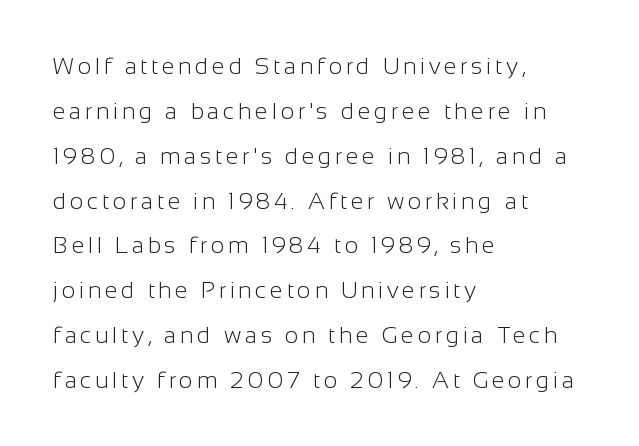
{"italic": "no", "bold": "no", "underline": "no", "align": "left", "line_spacing": "loose", "line_spacing_ratio": 1.95, "glyph_px": 23}
